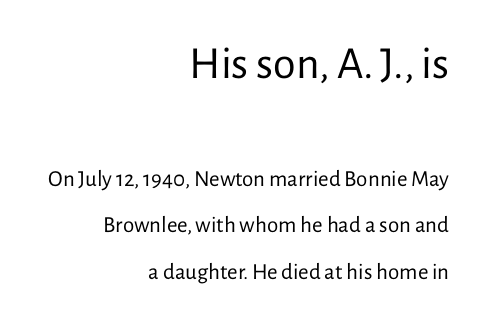
The image shows 46 px regular-weight sans-serif type, upright; set right-aligned, loose line spacing (2.01x), normal letter spacing, not underlined; the first (top) block is 2.0x larger; low stroke contrast and a medium x-height.
